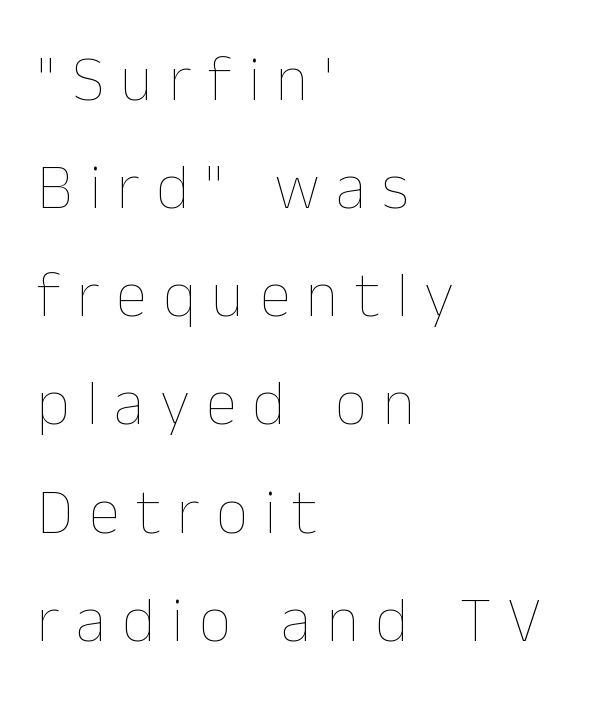
These lines stack with their left ends in a neat column. The specimen reads as upright at a glance. The line-height multiplier appears to be the usual default. A quiet, ordinary-to-light weight characterises the typeface. Honestly, the letter spacing is so wide it's the main thing you notice. The specimen omits any rule beneath the text block's lines.
